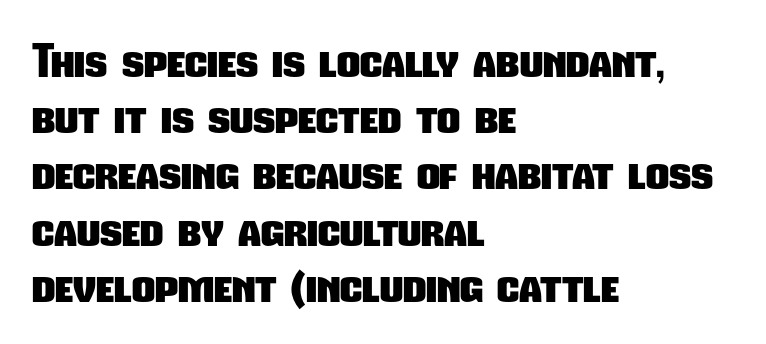
Line spacing here is normal. If you drew a ruler down the left edge, every line would touch it. The zone under the glyphs is completely vacant. Caption: bold face, heavy strokes. Glyph-to-glyph distance matches everyday printed text.
